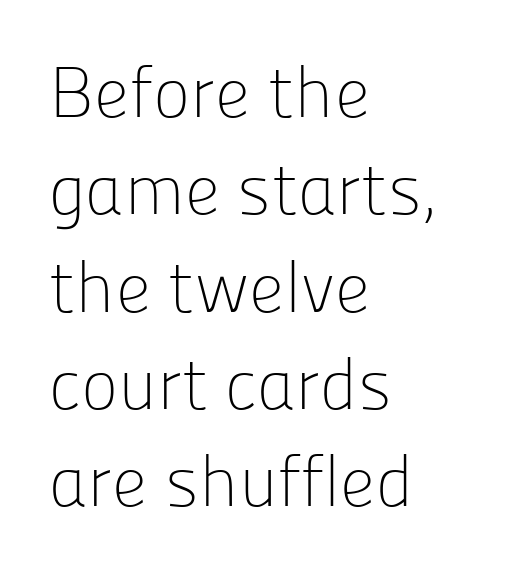
The image shows 71 px light sans-serif type, upright; set left-aligned, normal line spacing (1.37x), normal letter spacing, not underlined; low stroke contrast and a medium x-height.
